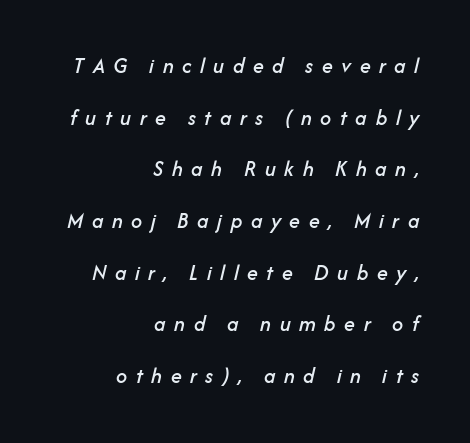
Q: Is the text italic (slanted)? A: Yes, it leans right by about 14 degrees.
Q: Is the text underlined? A: No.
Q: How is the paragraph aligned? A: Right-aligned.
Q: Is the spacing between letters normal or unusually wide? A: Unusually wide.
Q: Is the spacing between lines tight, normal or loose? A: Loose.
